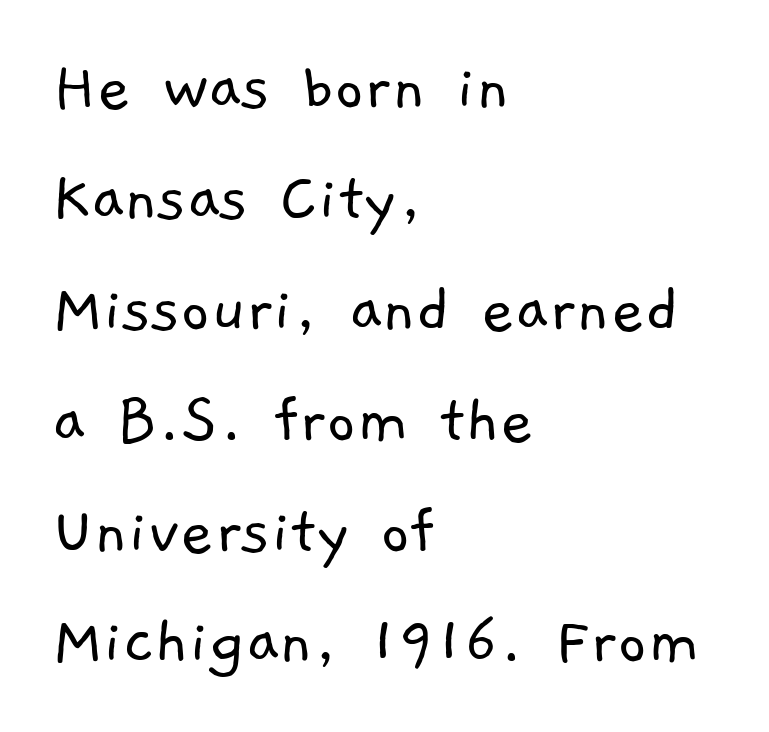
The letters sit at their default tracking, neither squeezed nor spread. Honestly, there is no underline to notice here at all. Compared with typical paragraphs, the rows here are spaced about the same. Line beginnings align vertically; line endings do not. Varying glyph widths throughout — classic text-font behaviour.
